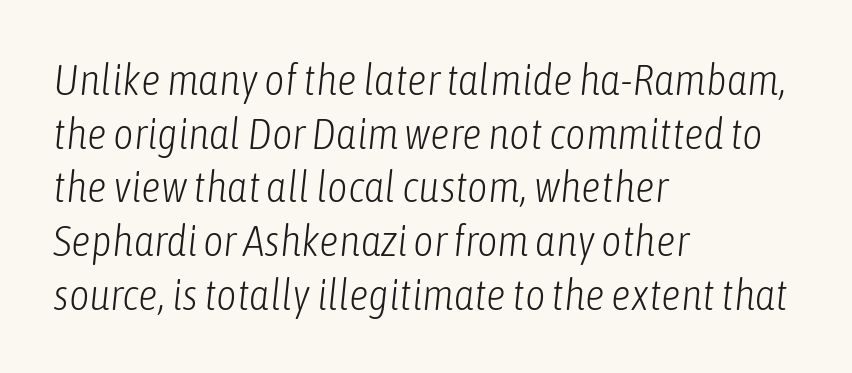
The paragraph shown leans on its left margin. Heaviness? Minimal to ordinary, like unemphasized prose. Underline: absent. The letterforms sit shoulder to shoulder at normal distance.
